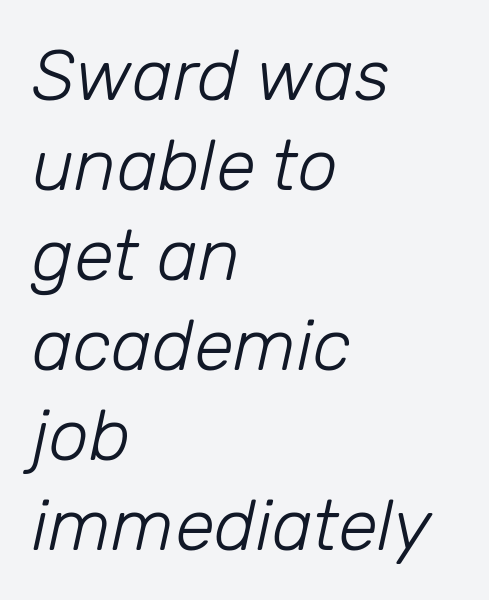
Q: Is the text bold? A: No.
Q: Is the text italic (slanted)? A: Yes, it leans right by about 12 degrees.
Q: Is the text underlined? A: No.
Q: How is the paragraph aligned? A: Left-aligned.
Q: Is the spacing between letters normal or unusually wide? A: Normal.
Q: Is the spacing between lines tight, normal or loose? A: Normal.
Q: Width (condensed, normal, or wide)? A: Normal.
Q: Stroke contrast? A: Low.
Q: x-height? A: Medium.
Q: Monospaced? A: No.
